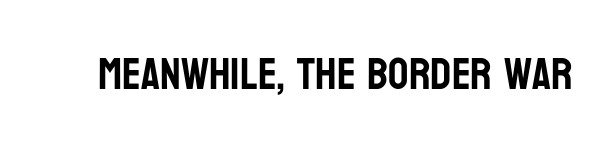
Classification — sans serif. Ordinary non-slanted type is in use. Words float on clear page, feet unadorned. Looks like regular typesetting: each glyph gets only the width it needs.
